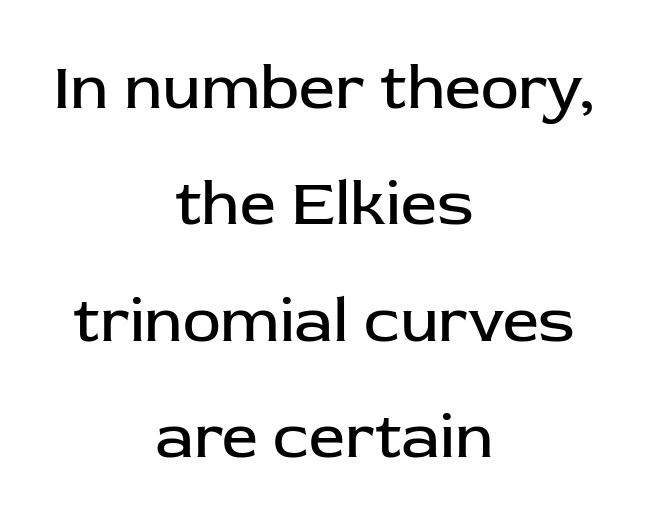
The image shows 64 px regular-weight sans-serif type, upright; set centered, line spacing 1.82x, normal letter spacing, not underlined; low stroke contrast and a medium x-height.
